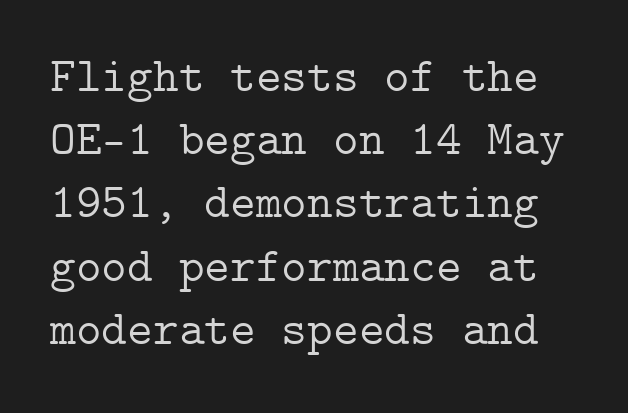
The image shows 49 px light serif type, upright; set normal line spacing (1.29x), normal letter spacing, not underlined; low stroke contrast and a medium x-height.
